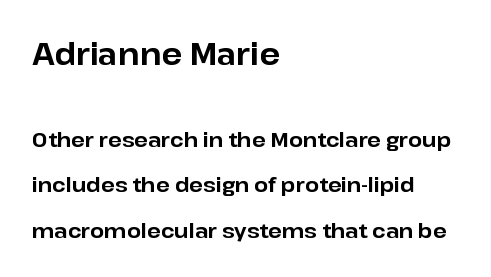
Summary of vertical rhythm: relaxed, with wide interline spacing. The face used here appears at its bigger size in the upper chunk. Italic? Not at all — the glyphs are vertical. Proportional: the letters do not fall into vertical columns. Every row of glyphs begins at an identical x-position on the left. The glyphs are unaccompanied by any horizontal stroke below them.
